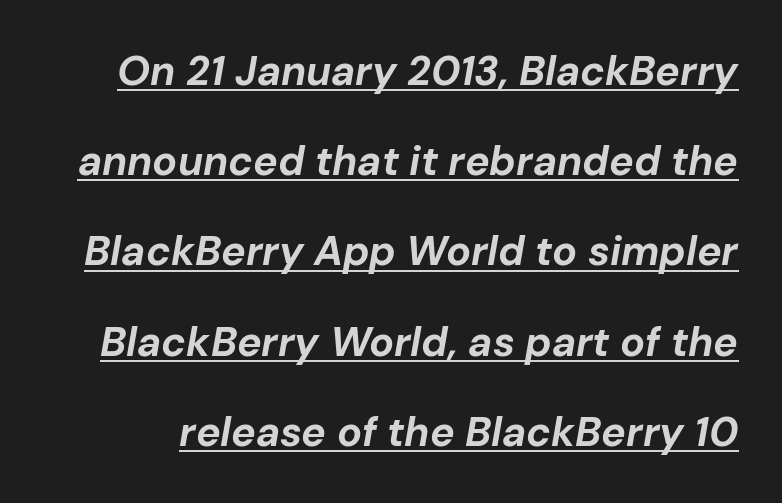
Q: Is the text bold? A: Yes.
Q: Is the text italic (slanted)? A: Yes, it leans right by about 10 degrees.
Q: Is the text underlined? A: Yes.
Q: Is the spacing between letters normal or unusually wide? A: Normal.
Q: Is the spacing between lines tight, normal or loose? A: Loose.
Q: Width (condensed, normal, or wide)? A: Normal.
Q: Stroke contrast? A: Low.
Q: x-height? A: Medium.
Q: Monospaced? A: No.
